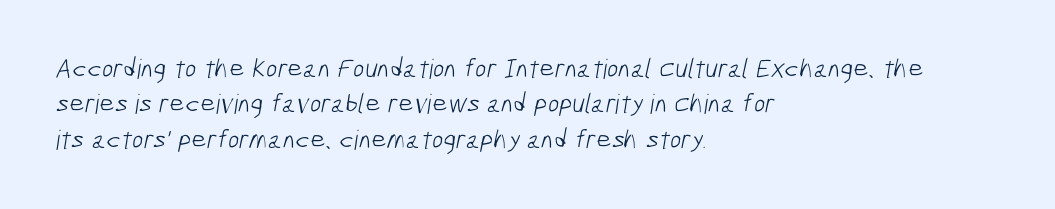
{"bold": "no", "underline": "no", "align": "left", "line_spacing": "normal", "line_spacing_ratio": 1.31, "letter_spacing": "normal", "letter_spacing_em": 0.0, "glyph_px": 27}
